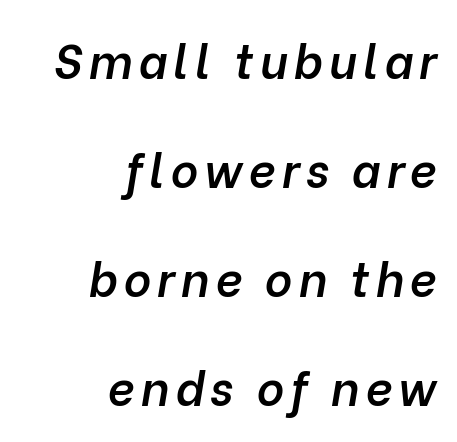
{"italic": "yes", "lean": "right", "slant_degrees": 10, "bold": "semi", "weight": "semibold", "width": "normal", "stroke_contrast": "low", "x_height": "medium", "monospaced": "no", "underline": "no", "align": "right", "line_spacing": "loose", "line_spacing_ratio": 2.32, "glyph_px": 47}
